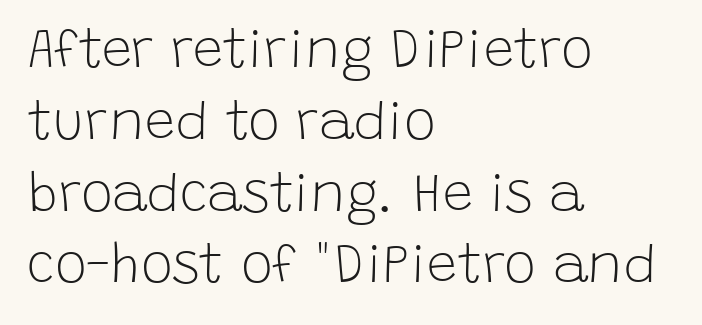
{"serif": "no", "italic": "no", "bold": "no", "weight": "light", "width": "normal", "stroke_contrast": "low", "x_height": "large", "monospaced": "no", "underline": "no", "align": "left", "line_spacing": "normal", "line_spacing_ratio": 1.33, "letter_spacing": "normal", "letter_spacing_em": 0.0, "glyph_px": 54}
